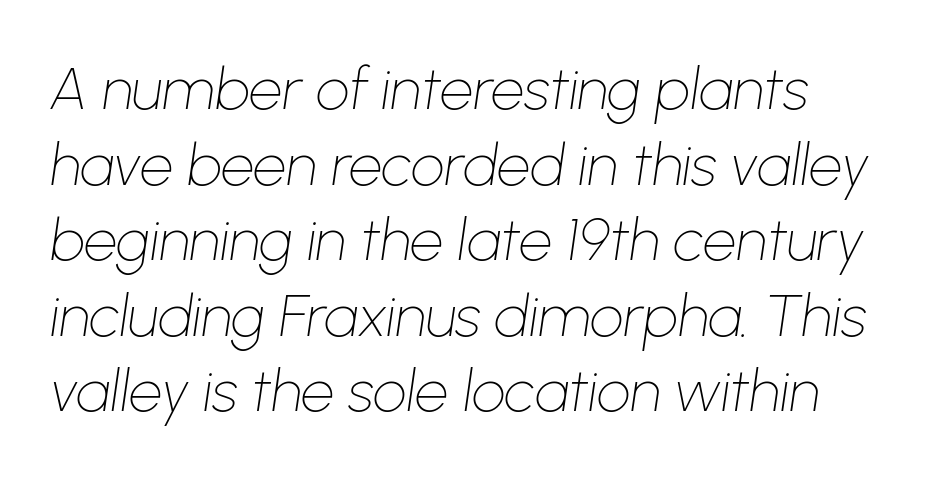
Q: Is the text bold? A: No.
Q: Is the text italic (slanted)? A: Yes, it leans right by about 8 degrees.
Q: Is the text underlined? A: No.
Q: How is the paragraph aligned? A: Left-aligned.
Q: Is the spacing between letters normal or unusually wide? A: Normal.
Q: Is the spacing between lines tight, normal or loose? A: Normal.
Q: Width (condensed, normal, or wide)? A: Normal.
Q: Stroke contrast? A: Low.
Q: x-height? A: Medium.
Q: Monospaced? A: No.
